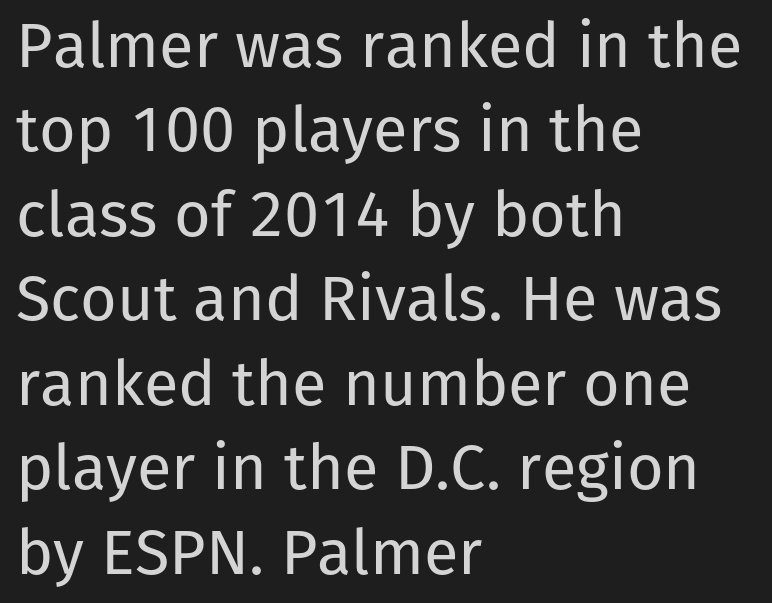
The image shows 63 px regular-weight sans-serif type, upright; set left-aligned, normal line spacing (1.34x), normal letter spacing, not underlined; low stroke contrast and a medium x-height.
